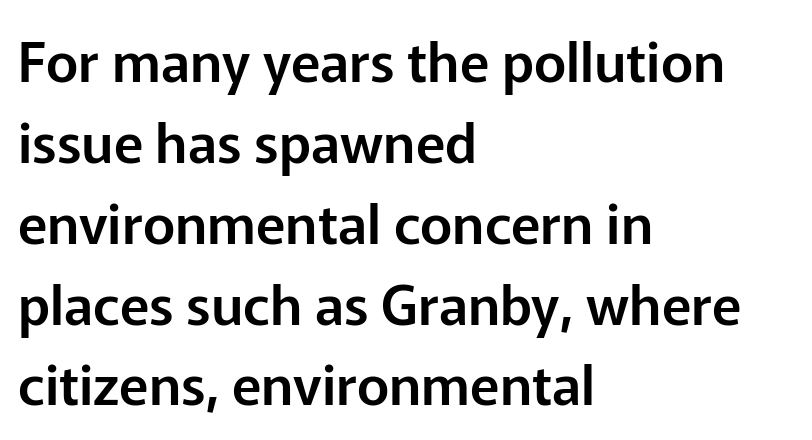
Q: Is the text italic (slanted)? A: No, it is upright.
Q: Is the typeface a serif or a sans-serif typeface? A: Sans-serif.
Q: Is the text underlined? A: No.
Q: How is the paragraph aligned? A: Left-aligned.
Q: Is the spacing between letters normal or unusually wide? A: Normal.
Q: Is the spacing between lines tight, normal or loose? A: Normal.
Q: Width (condensed, normal, or wide)? A: Normal.
Q: Stroke contrast? A: Low.
Q: x-height? A: Medium.
Q: Monospaced? A: No.
